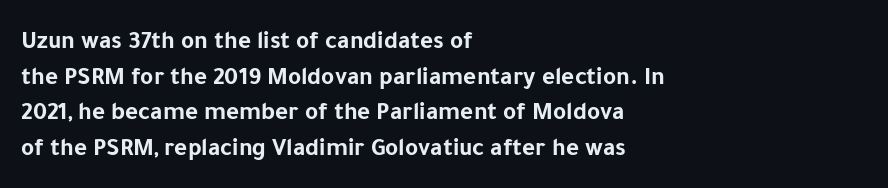
This rendering leaves character spacing at its baseline value. Any mark beneath the type? The region is blank. This is roman type, the default non-slanted kind. Pretty heavy lettering here — definitely bold. Notice how descenders clear the ascenders below comfortably — that's standard leading. All the whitespace from short lines collects on the right.
